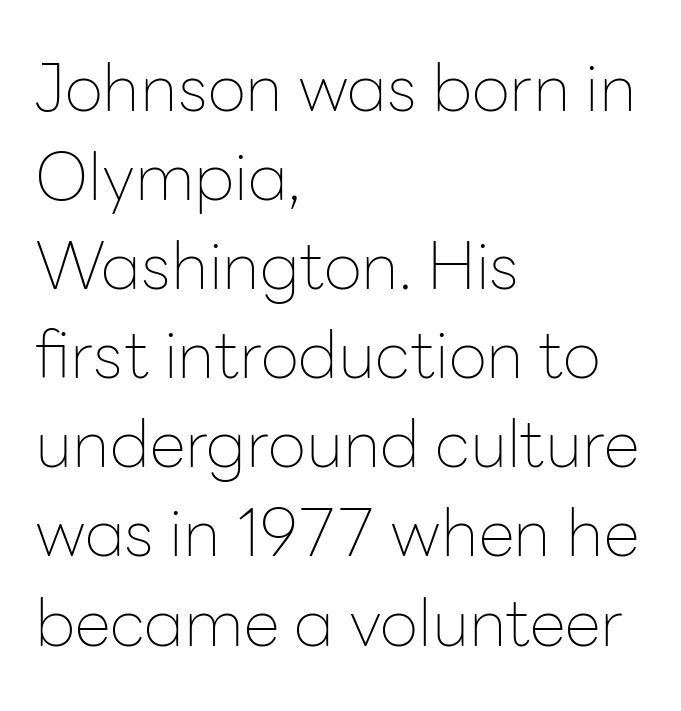
Q: Is the text bold? A: No.
Q: Is the text italic (slanted)? A: No, it is upright.
Q: Is the typeface a serif or a sans-serif typeface? A: Sans-serif.
Q: Is the text underlined? A: No.
Q: How is the paragraph aligned? A: Left-aligned.
Q: Is the spacing between letters normal or unusually wide? A: Normal.
Q: Is the spacing between lines tight, normal or loose? A: Normal.
Q: Width (condensed, normal, or wide)? A: Normal.
Q: Stroke contrast? A: Low.
Q: x-height? A: Medium.
Q: Monospaced? A: No.
